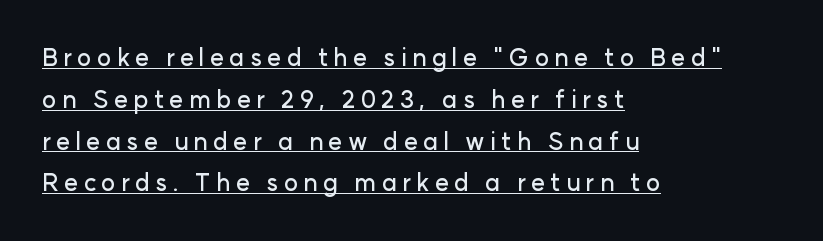
Q: Is the text italic (slanted)? A: No, it is upright.
Q: Is the text underlined? A: Yes.
Q: How is the paragraph aligned? A: Left-aligned.
Q: Is the spacing between letters normal or unusually wide? A: Unusually wide.
